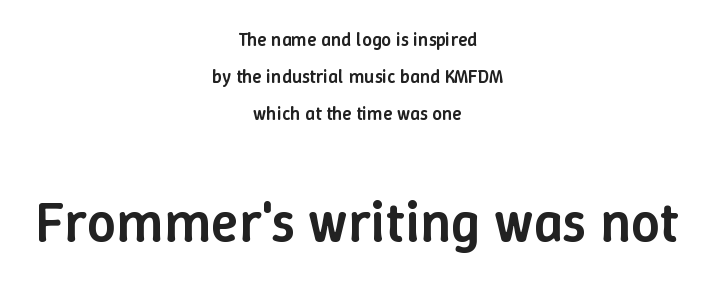
The image shows 57 px semibold type, upright; set centered, loose line spacing (1.96x), normal letter spacing, not underlined; the second (bottom) block is 3.0x larger; low stroke contrast and a medium x-height.
